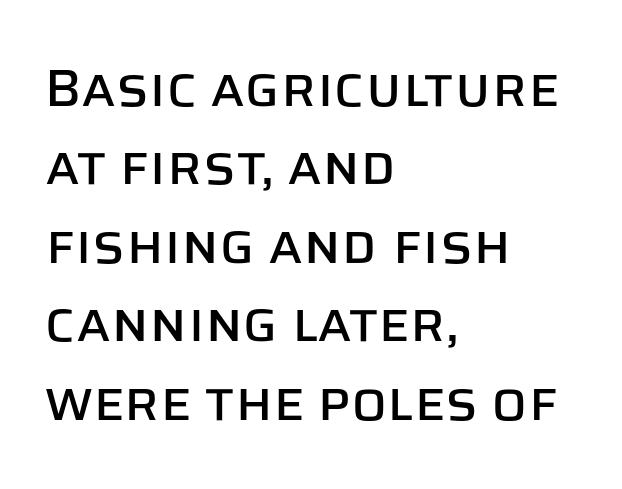
{"serif": "no", "italic": "no", "width": "normal", "stroke_contrast": "low", "x_height": "large", "monospaced": "no", "underline": "no", "align": "left", "line_spacing": "normal", "line_spacing_ratio": 1.48, "letter_spacing": "normal", "letter_spacing_em": 0.0, "glyph_px": 53}
